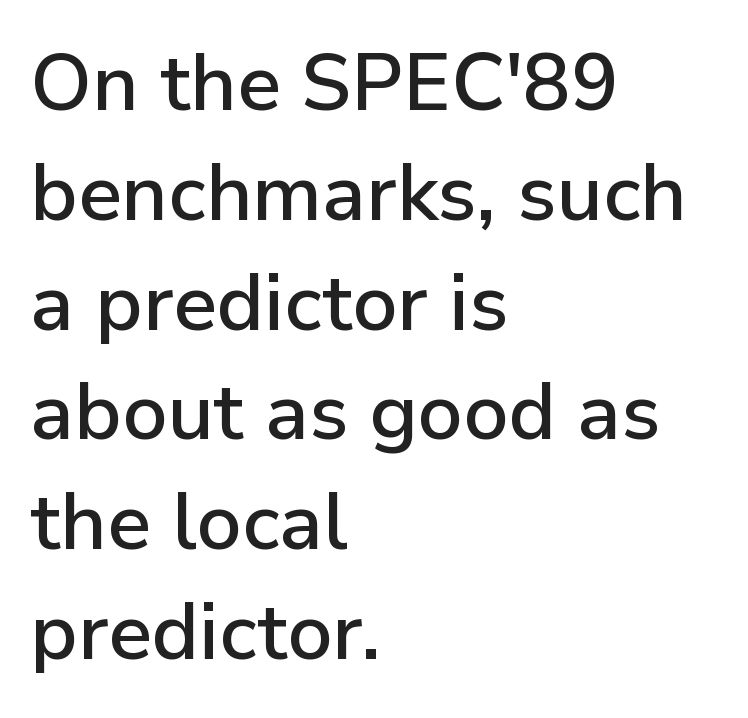
The image shows 79 px sans-serif type, upright; set left-aligned, normal line spacing (1.39x), normal letter spacing, not underlined; low stroke contrast and a medium x-height.
